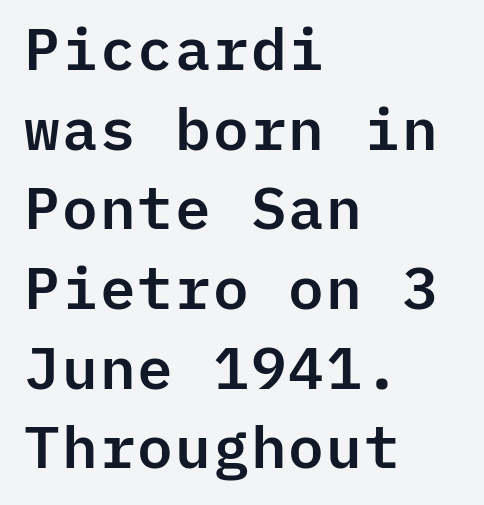
A student would call this left alignment; a typographer would say flush left, rag right. The axis of the letterforms is exactly vertical. Each new line begins a customary step beneath the previous one. Serifs: no, the terminals of the letterforms are clean. You could call the tracking neutral — neither tight nor loose. Think of a typewriter: that constant character pitch is what you see here.
